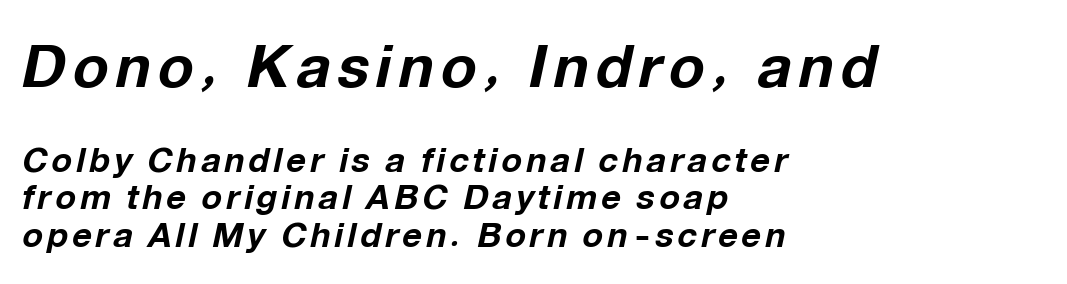
Here the first block reads like a headline and the second like body copy. This rendering features lettering with no underline. Looking at the ascenders, they clearly lean. These lines are rendered in a variable-pitch font.
